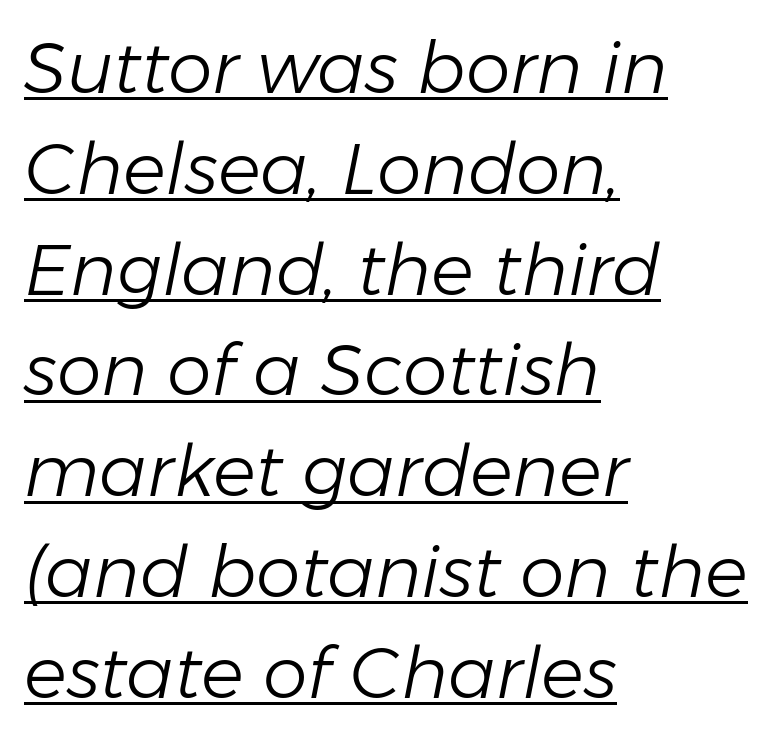
The image shows 71 px light type, italic (leaning right); set left-aligned, normal line spacing (1.42x), normal letter spacing, underlined; low stroke contrast and a medium x-height.
